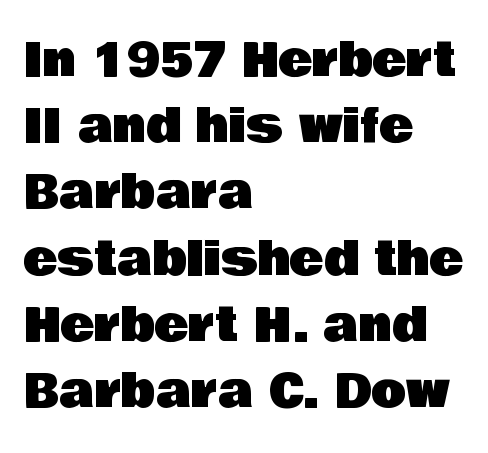
{"serif": "no", "italic": "no", "width": "normal", "stroke_contrast": "low", "x_height": "large", "monospaced": "no", "underline": "no", "align": "left", "line_spacing": "normal", "line_spacing_ratio": 1.44, "letter_spacing": "normal", "letter_spacing_em": 0.0, "glyph_px": 46}
